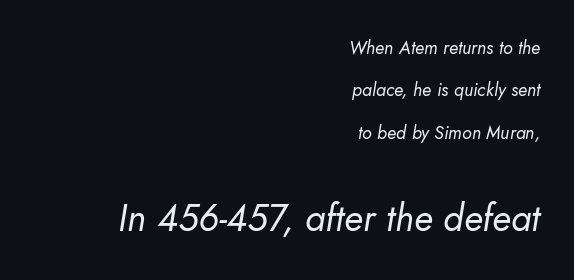
Whoever set this made the second block the dominant, larger element. These lines are rendered in a variable-pitch font. This sample uses an oblique cut, with every glyph tilted off the vertical. A student would call this right alignment; a typographer would say flush right, rag left. Whoever set this chose breathing room over compactness in the vertical rhythm.
